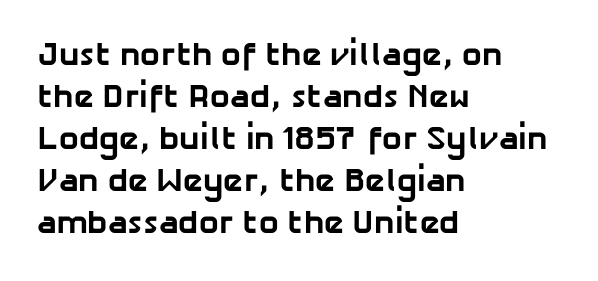
{"serif": "no", "bold": "yes", "weight": "bold", "width": "normal", "stroke_contrast": "low", "x_height": "medium", "monospaced": "no", "underline": "no", "align": "left", "line_spacing": "normal", "line_spacing_ratio": 1.27, "letter_spacing": "normal", "letter_spacing_em": 0.0, "glyph_px": 33}
